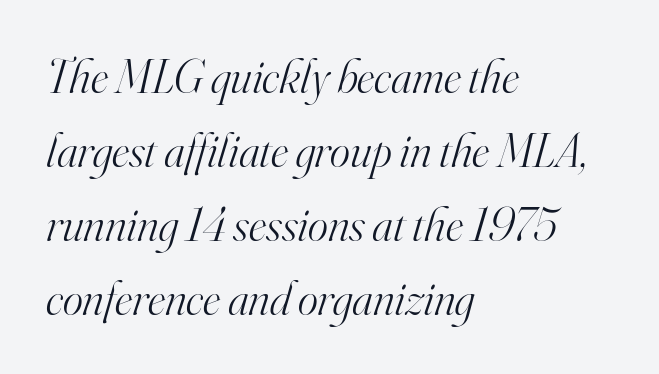
Here the designer chose a conventional face with non-uniform glyph widths. Anything drawn beneath the words? Only blank space. Short note: letters normally spaced. How would I describe the line gaps? Plain and ordinary. The typography opts for an oblique posture over an upright one. What kind of face is this? One with serifs.
